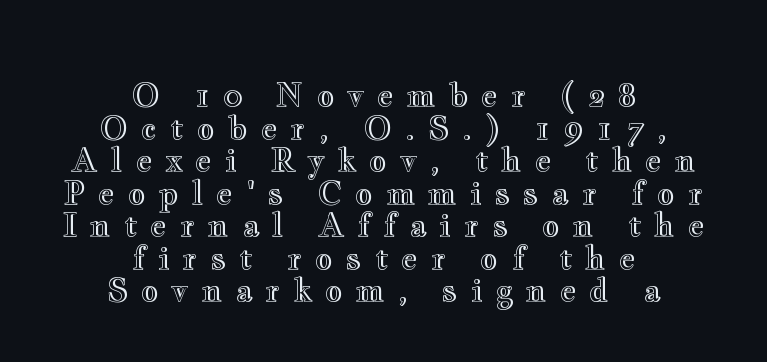
{"italic": "no", "width": "wide", "x_height": "small", "monospaced": "no", "underline": "no", "align": "center", "line_spacing": "tight", "line_spacing_ratio": 1.05, "letter_spacing": "wide", "letter_spacing_em": 0.42, "glyph_px": 31}
